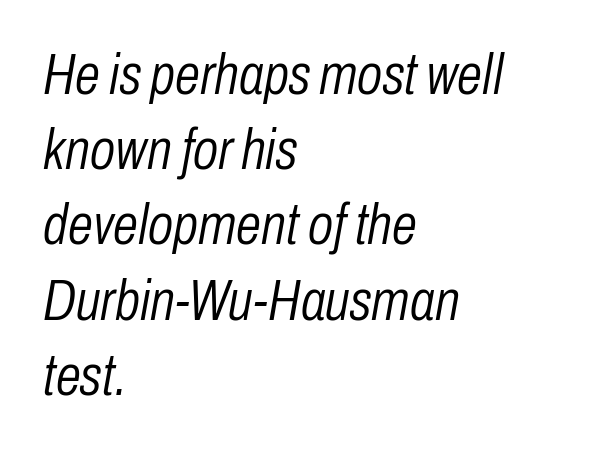
Looks like regular typesetting: each glyph gets only the width it needs. Vertical spacing — default. Just letters on the line, the space beneath them empty. The passage is arranged the way most books set body copy — flush left.
